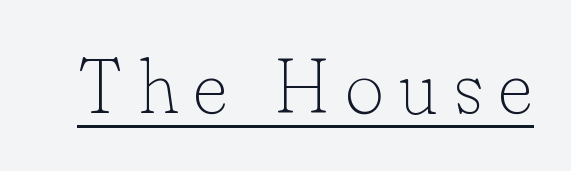
The image shows 76 px thin serif type, upright; set unusually wide letter spacing (+0.2 em), underlined; low stroke contrast and a small x-height.
